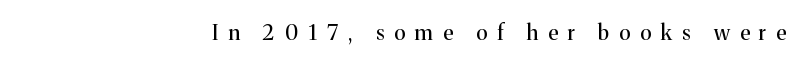
{"italic": "no", "bold": "no", "underline": "no", "align": "right", "letter_spacing": "wide", "letter_spacing_em": 0.48, "glyph_px": 21}
